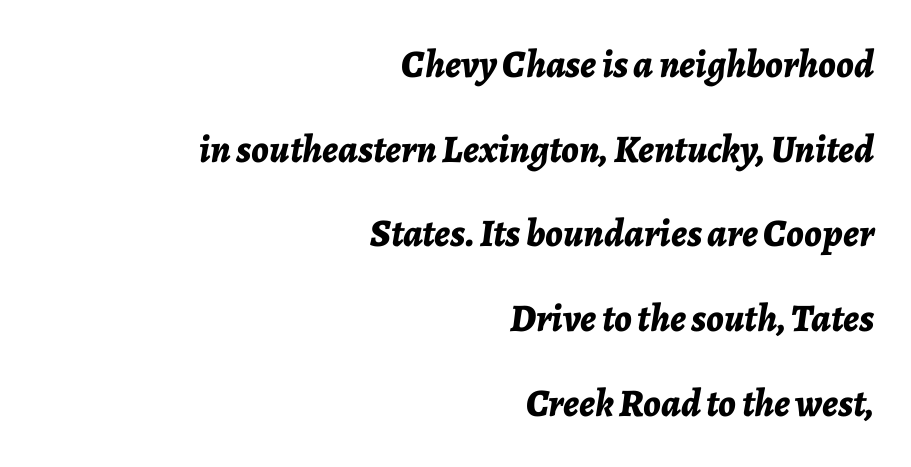
Q: Is the text bold? A: Yes.
Q: Is the text italic (slanted)? A: Yes, it leans right by about 7 degrees.
Q: Is the text underlined? A: No.
Q: How is the paragraph aligned? A: Right-aligned.
Q: Is the spacing between letters normal or unusually wide? A: Normal.
Q: Is the spacing between lines tight, normal or loose? A: Loose.
Q: Width (condensed, normal, or wide)? A: Normal.
Q: Stroke contrast? A: Low.
Q: x-height? A: Medium.
Q: Monospaced? A: No.
